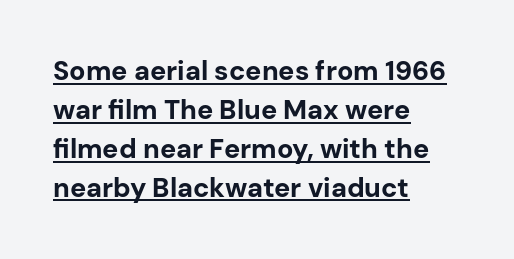
The image shows 27 px bold type, upright; set left-aligned, normal line spacing (1.44x), normal letter spacing, underlined.
